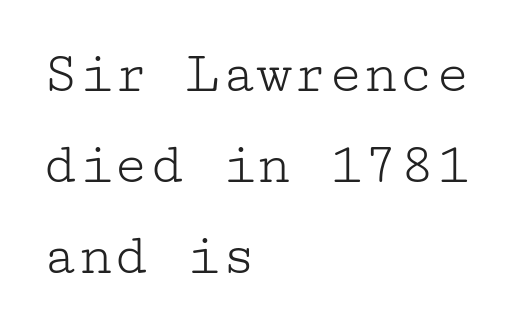
Q: Is the text bold? A: No.
Q: Is the text italic (slanted)? A: No, it is upright.
Q: Is the typeface a serif or a sans-serif typeface? A: Serif.
Q: Is the text underlined? A: No.
Q: How is the paragraph aligned? A: Left-aligned.
Q: Is the spacing between letters normal or unusually wide? A: Normal.
Q: Is the spacing between lines tight, normal or loose? A: Normal.
Q: Width (condensed, normal, or wide)? A: Wide.
Q: Stroke contrast? A: Low.
Q: x-height? A: Medium.
